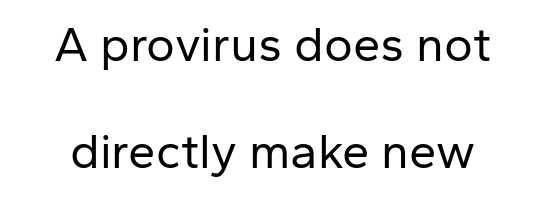
The image shows 49 px regular-weight sans-serif type, upright; set loose line spacing (2.19x), normal letter spacing, not underlined; low stroke contrast and a medium x-height.
